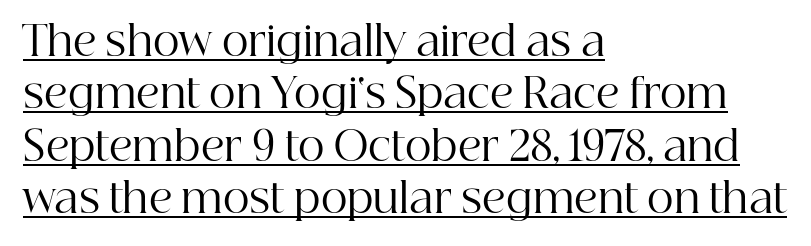
{"serif": "yes", "italic": "no", "bold": "no", "weight": "regular", "width": "normal", "stroke_contrast": "high", "x_height": "medium", "monospaced": "no", "underline": "yes", "align": "left", "line_spacing": "normal", "line_spacing_ratio": 1.28, "letter_spacing": "normal", "letter_spacing_em": 0.0, "glyph_px": 41}
